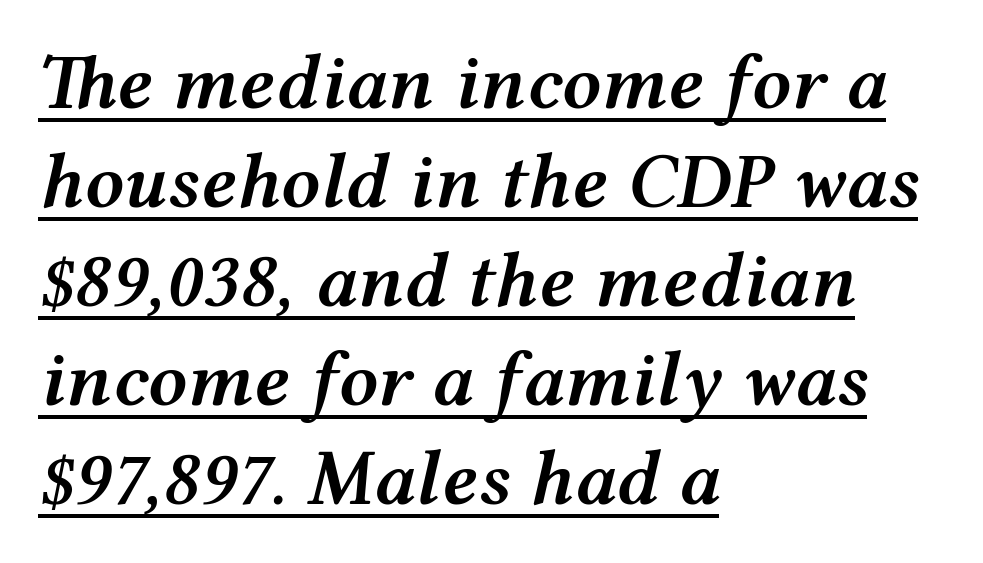
{"italic": "yes", "lean": "right", "slant_degrees": 12, "bold": "semi", "weight": "semibold", "width": "wide", "stroke_contrast": "medium", "x_height": "medium", "monospaced": "no", "underline": "yes", "align": "left", "line_spacing": "normal", "line_spacing_ratio": 1.27, "letter_spacing": "normal", "letter_spacing_em": 0.0, "glyph_px": 78}
